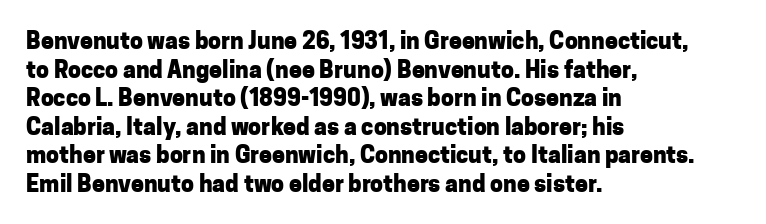
{"italic": "no", "bold": "yes", "underline": "no", "align": "left", "line_spacing_ratio": 1.24, "letter_spacing": "normal", "letter_spacing_em": 0.0, "glyph_px": 23}
